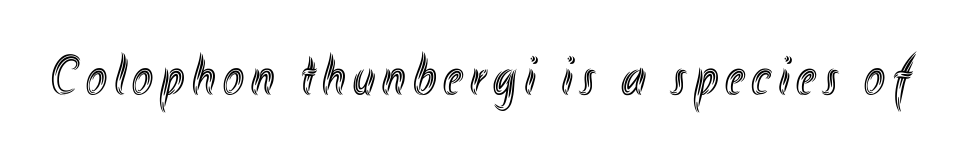
The passage shown is typed in a proportional face where columns would drift. Underlining? Definitely not there.
